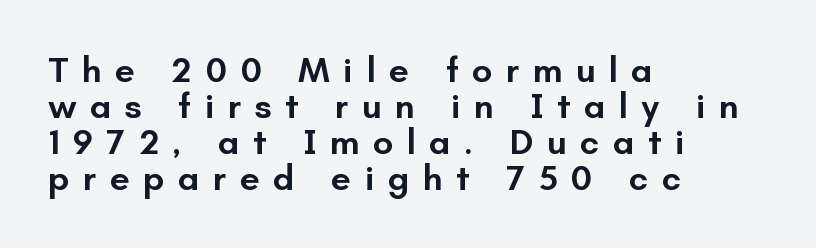
The image shows 36 px semibold sans-serif type, upright; set left-aligned, tight line spacing (1.0x), unusually wide letter spacing (+0.37 em), not underlined; low stroke contrast and a small x-height.
